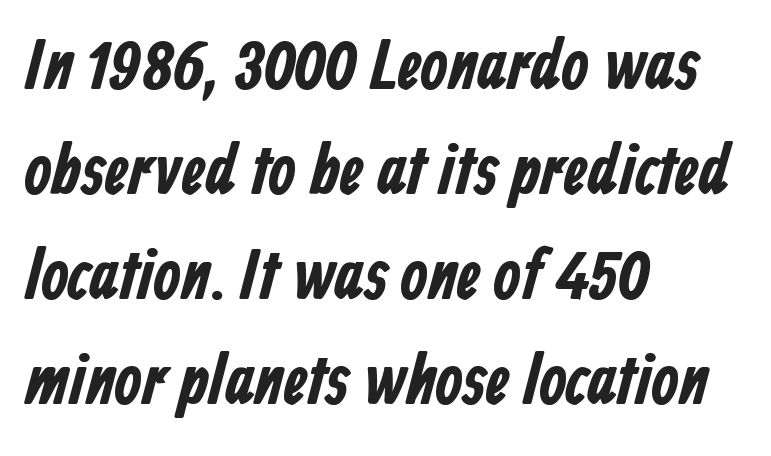
The font family rendered here belongs to the sans-serif group. The compositor pushed each line to the left boundary. The rendering uses natural spacing where letterforms have individual widths. Bare-footed words on every line. What's the leading like? Ordinary, nothing unusual. Every letter is thick-stroked: bold, no question.
